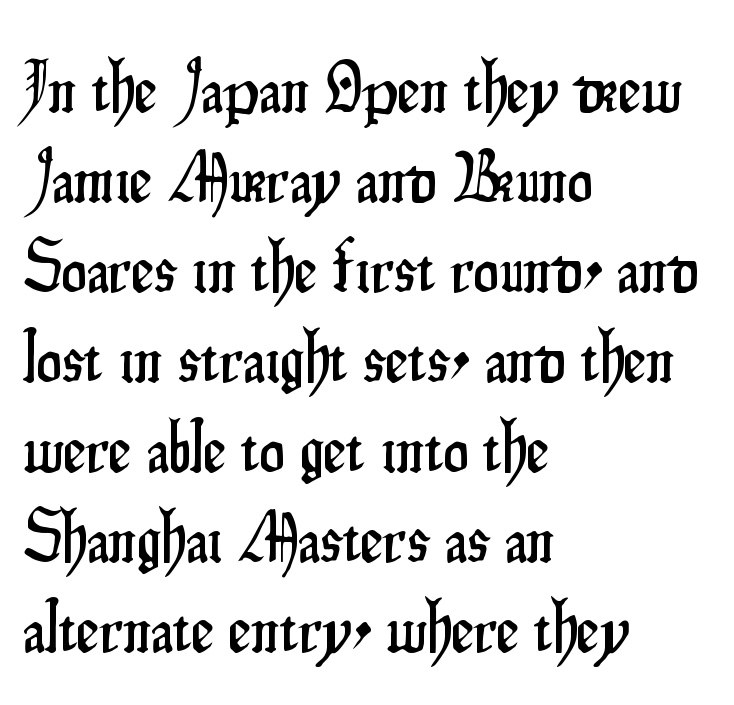
Q: Is the text italic (slanted)? A: No, it is upright.
Q: Is the typeface a serif or a sans-serif typeface? A: Sans-serif.
Q: Is the text underlined? A: No.
Q: How is the paragraph aligned? A: Left-aligned.
Q: Is the spacing between letters normal or unusually wide? A: Normal.
Q: Is the spacing between lines tight, normal or loose? A: Normal.
Q: Width (condensed, normal, or wide)? A: Condensed.
Q: Stroke contrast? A: Low.
Q: x-height? A: Small.
Q: Monospaced? A: No.
